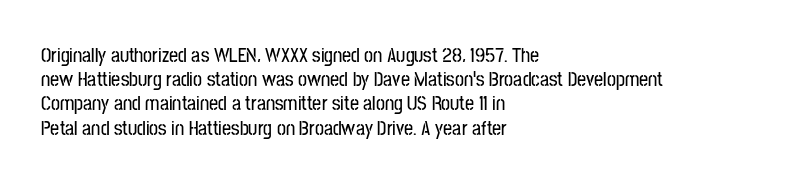
{"italic": "no", "underline": "no", "align": "left", "line_spacing_ratio": 1.21, "letter_spacing": "normal", "letter_spacing_em": 0.0, "glyph_px": 20}
